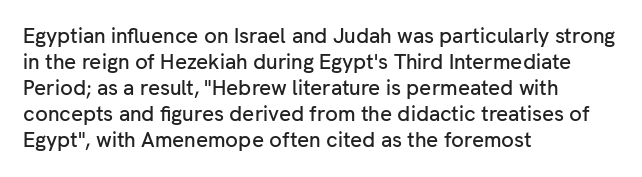
The typesetter chose a ragged-right arrangement here. The type sits square on the baseline with zero lean. There is no visible air inserted between adjacent glyphs. Has an underline been added? It has not.
